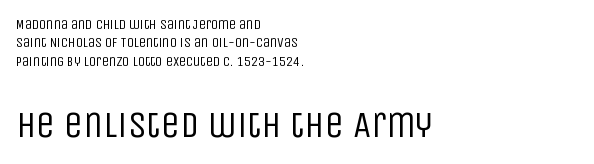
The face used here is rendered with its standard letterfit. Each letter keeps its own natural width here, so spacing adapts to shape. This rendering employs a face without finishing strokes, i.e., a sans-serif. The lines in this sample share a left origin and differ only in where they stop. These lines were composed using upright roman letters. The cut favours lightness, reaching ordinary text weight at its darkest.
